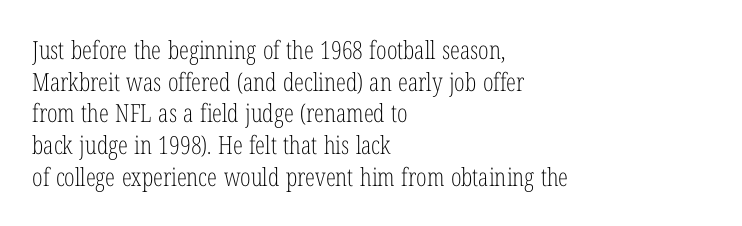
Q: Is the text bold? A: No.
Q: Is the text italic (slanted)? A: No, it is upright.
Q: Is the text underlined? A: No.
Q: How is the paragraph aligned? A: Left-aligned.
Q: Is the spacing between letters normal or unusually wide? A: Normal.
Q: Is the spacing between lines tight, normal or loose? A: Normal.
